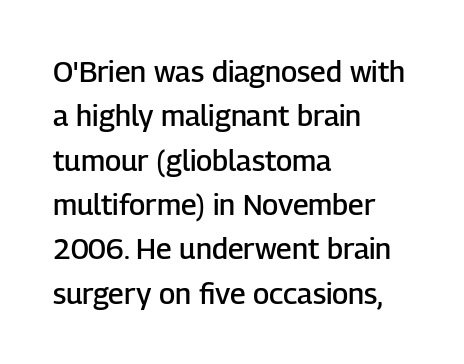
{"serif": "no", "italic": "no", "bold": "semi", "weight": "semibold", "width": "normal", "stroke_contrast": "low", "x_height": "medium", "monospaced": "no", "underline": "no", "align": "left", "line_spacing": "normal", "line_spacing_ratio": 1.53, "letter_spacing": "normal", "letter_spacing_em": 0.0, "glyph_px": 29}
